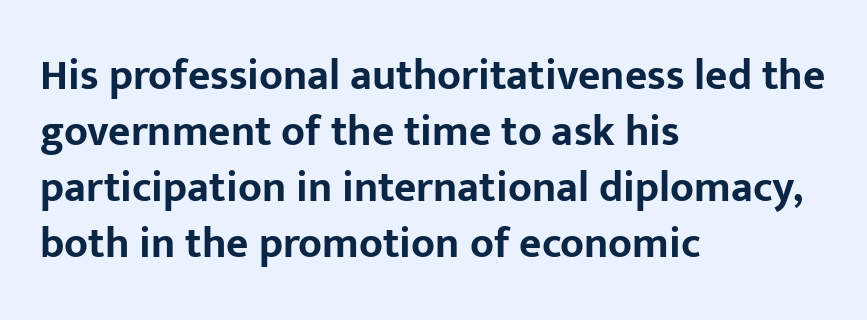
Q: Is the text bold? A: Yes.
Q: Is the text italic (slanted)? A: No, it is upright.
Q: Is the typeface a serif or a sans-serif typeface? A: Sans-serif.
Q: Is the text underlined? A: No.
Q: How is the paragraph aligned? A: Left-aligned.
Q: Is the spacing between letters normal or unusually wide? A: Normal.
Q: Is the spacing between lines tight, normal or loose? A: Normal.
Q: Width (condensed, normal, or wide)? A: Normal.
Q: Stroke contrast? A: Low.
Q: x-height? A: Medium.
Q: Monospaced? A: No.
